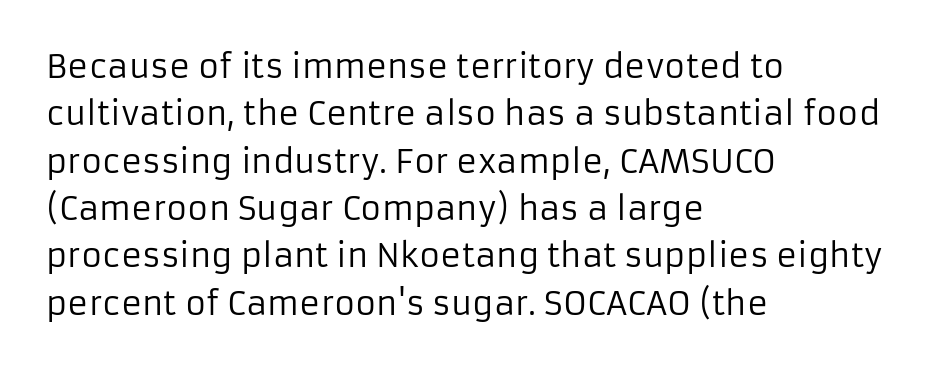
Q: Is the text bold? A: No.
Q: Is the text italic (slanted)? A: No, it is upright.
Q: Is the typeface a serif or a sans-serif typeface? A: Sans-serif.
Q: Is the text underlined? A: No.
Q: How is the paragraph aligned? A: Left-aligned.
Q: Is the spacing between letters normal or unusually wide? A: Normal.
Q: Is the spacing between lines tight, normal or loose? A: Normal.
Q: Width (condensed, normal, or wide)? A: Normal.
Q: Stroke contrast? A: Low.
Q: x-height? A: Medium.
Q: Monospaced? A: No.
